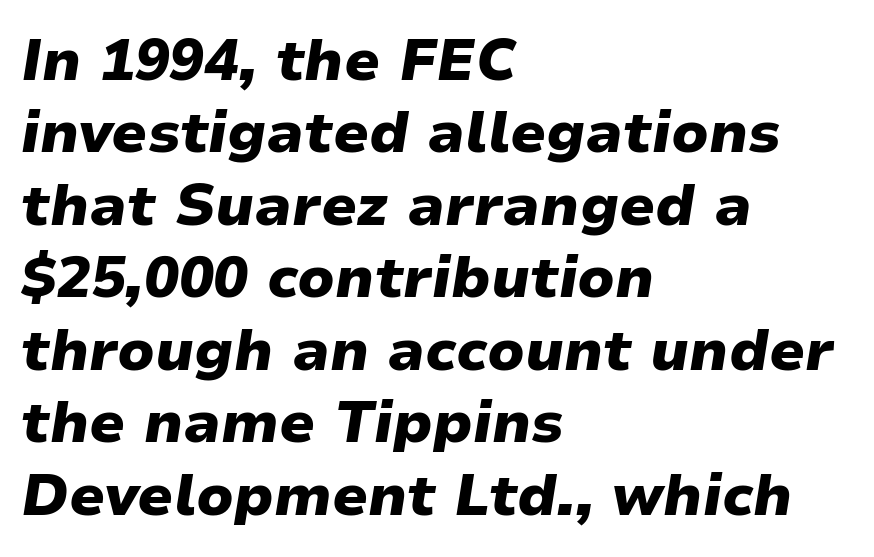
Bold? Absolutely — the strokes are thick and heavy. All the whitespace from short lines collects on the right. The passage shown has conventional tracking throughout. In terms of leading, this rendering sits right in the middle. Varying glyph widths throughout — classic text-font behaviour.
